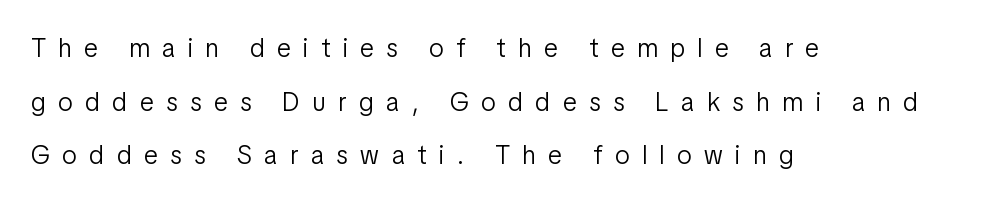
Q: Is the text bold? A: No.
Q: Is the text italic (slanted)? A: No, it is upright.
Q: Is the text underlined? A: No.
Q: How is the paragraph aligned? A: Left-aligned.
Q: Is the spacing between letters normal or unusually wide? A: Unusually wide.
Q: Is the spacing between lines tight, normal or loose? A: Loose.
